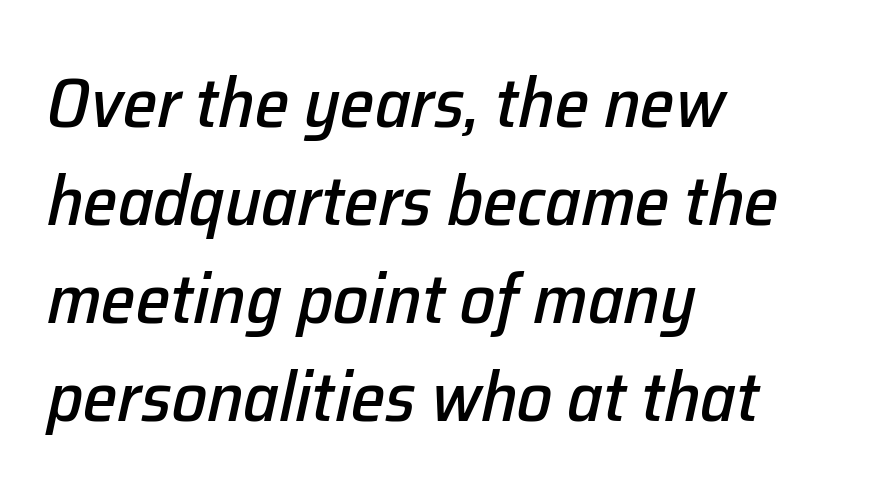
Q: Is the text italic (slanted)? A: Yes, it leans right by about 12 degrees.
Q: Is the text underlined? A: No.
Q: How is the paragraph aligned? A: Left-aligned.
Q: Is the spacing between letters normal or unusually wide? A: Normal.
Q: Is the spacing between lines tight, normal or loose? A: Normal.
Q: Width (condensed, normal, or wide)? A: Normal.
Q: Stroke contrast? A: Low.
Q: x-height? A: Medium.
Q: Monospaced? A: No.
